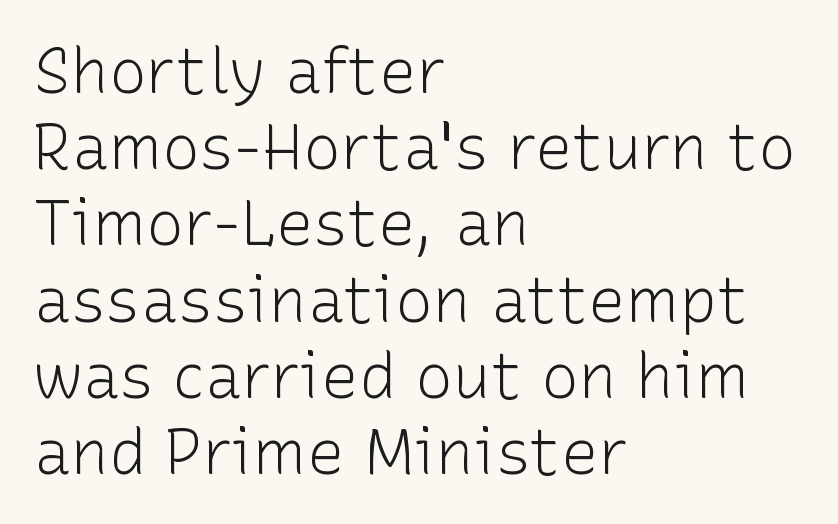
{"serif": "no", "italic": "no", "bold": "no", "weight": "light", "width": "normal", "stroke_contrast": "low", "x_height": "medium", "monospaced": "no", "underline": "no", "align": "left", "line_spacing_ratio": 1.21, "letter_spacing": "normal", "letter_spacing_em": 0.0, "glyph_px": 63}
